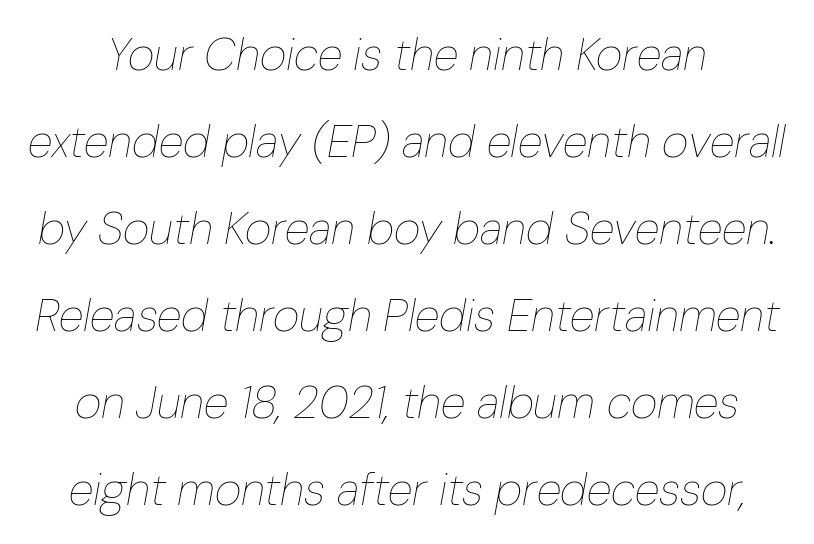
Q: Is the text bold? A: No.
Q: Is the text italic (slanted)? A: Yes, it leans right by about 10 degrees.
Q: Is the text underlined? A: No.
Q: Is the spacing between letters normal or unusually wide? A: Normal.
Q: Width (condensed, normal, or wide)? A: Condensed.
Q: Stroke contrast? A: Low.
Q: x-height? A: Medium.
Q: Monospaced? A: No.
